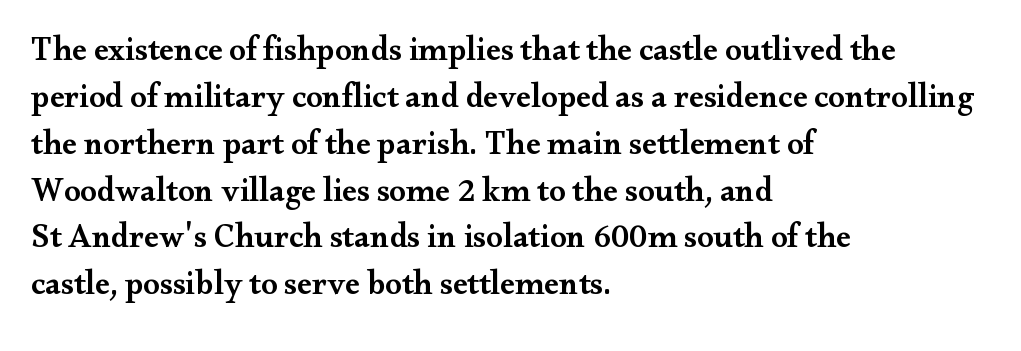
{"serif": "yes", "italic": "no", "bold": "semi", "weight": "semibold", "width": "wide", "stroke_contrast": "medium", "x_height": "small", "monospaced": "no", "underline": "no", "align": "left", "line_spacing": "normal", "line_spacing_ratio": 1.42, "letter_spacing": "normal", "letter_spacing_em": 0.0, "glyph_px": 33}
